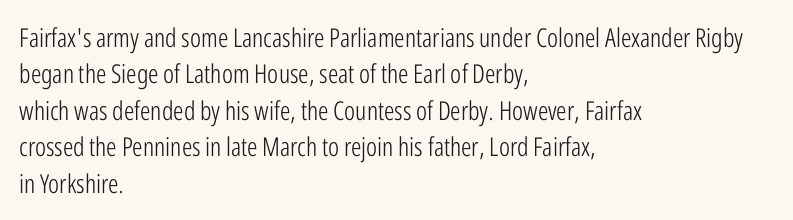
The image shows 26 px text type, upright; set left-aligned, normal line spacing (1.4x), normal letter spacing, not underlined.
